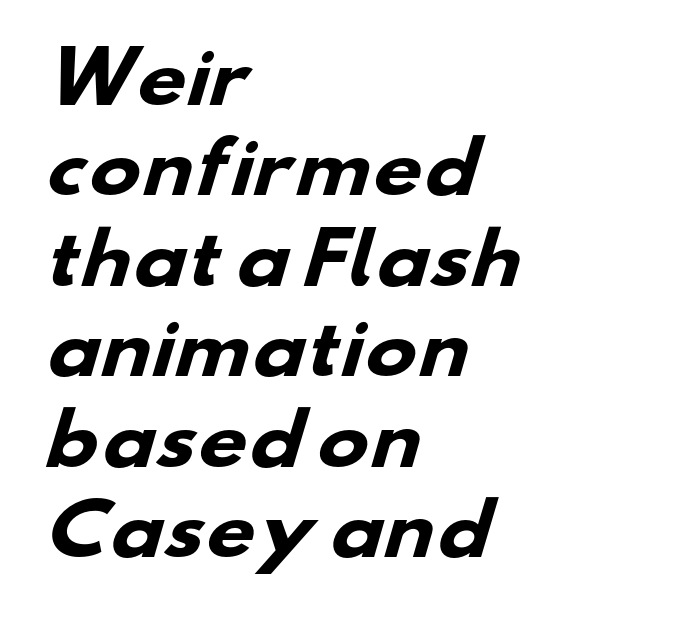
The image shows 69 px heavy, wide sans-serif type; set left-aligned, normal line spacing (1.31x), normal letter spacing, not underlined; low stroke contrast and a small x-height.
